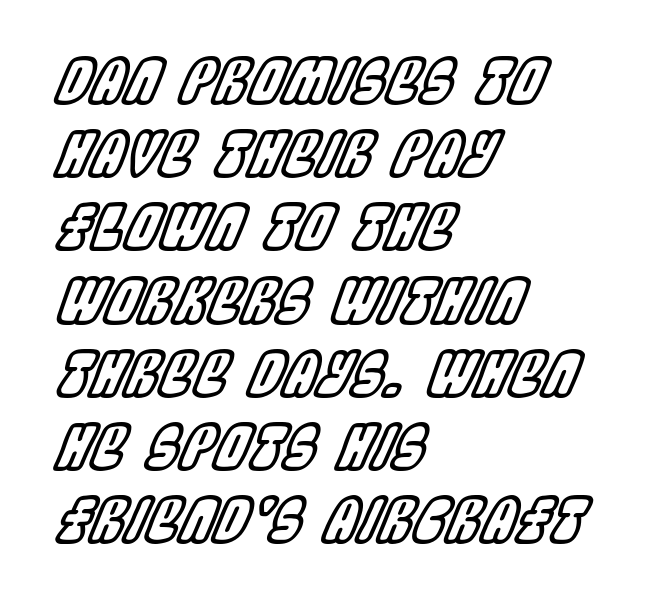
Caption: multi-line text, flush left, ragged right. Descender tails drop into unmarked territory. Here the designer chose a conventional face with non-uniform glyph widths. The rendering applies a slant to the glyphs. Glyph-to-glyph distance matches everyday printed text.
